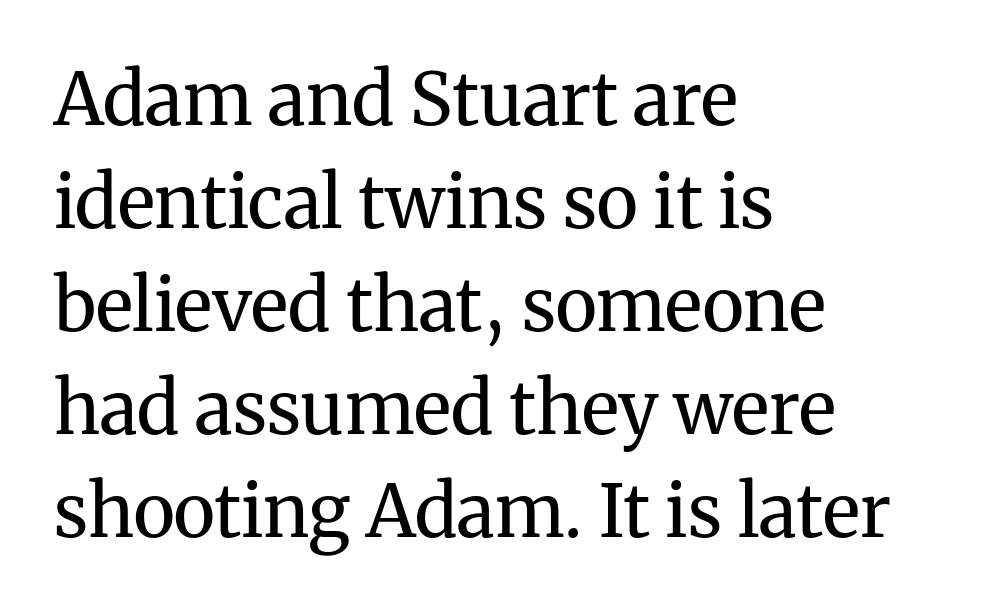
Q: Is the text bold? A: No.
Q: Is the text italic (slanted)? A: No, it is upright.
Q: Is the typeface a serif or a sans-serif typeface? A: Serif.
Q: Is the text underlined? A: No.
Q: How is the paragraph aligned? A: Left-aligned.
Q: Is the spacing between letters normal or unusually wide? A: Normal.
Q: Is the spacing between lines tight, normal or loose? A: Normal.
Q: Width (condensed, normal, or wide)? A: Normal.
Q: Stroke contrast? A: Medium.
Q: x-height? A: Medium.
Q: Monospaced? A: No.
